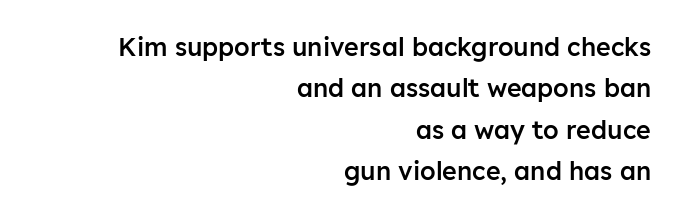
Q: Is the text bold? A: Semi-bold.
Q: Is the text italic (slanted)? A: No, it is upright.
Q: Is the text underlined? A: No.
Q: How is the paragraph aligned? A: Right-aligned.
Q: Is the spacing between letters normal or unusually wide? A: Normal.
Q: Is the spacing between lines tight, normal or loose? A: Normal.
